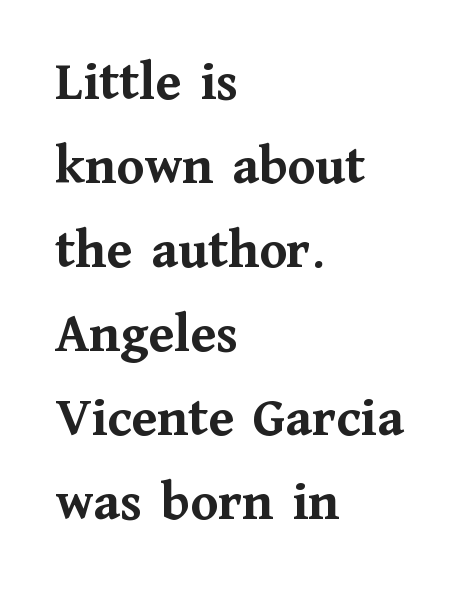
Q: Is the text bold? A: Yes.
Q: Is the text italic (slanted)? A: No, it is upright.
Q: Is the typeface a serif or a sans-serif typeface? A: Serif.
Q: Is the text underlined? A: No.
Q: How is the paragraph aligned? A: Left-aligned.
Q: Is the spacing between letters normal or unusually wide? A: Normal.
Q: Is the spacing between lines tight, normal or loose? A: Normal.
Q: Width (condensed, normal, or wide)? A: Normal.
Q: Stroke contrast? A: Medium.
Q: x-height? A: Medium.
Q: Monospaced? A: No.
